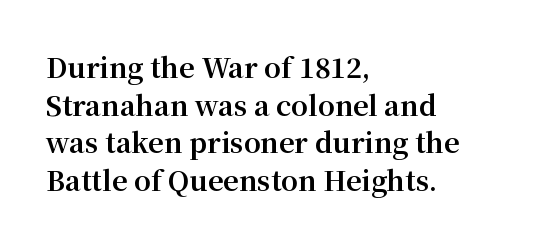
{"italic": "no", "bold": "yes", "underline": "no", "align": "left", "line_spacing": "normal", "line_spacing_ratio": 1.39, "letter_spacing": "normal", "letter_spacing_em": 0.0, "glyph_px": 27}
